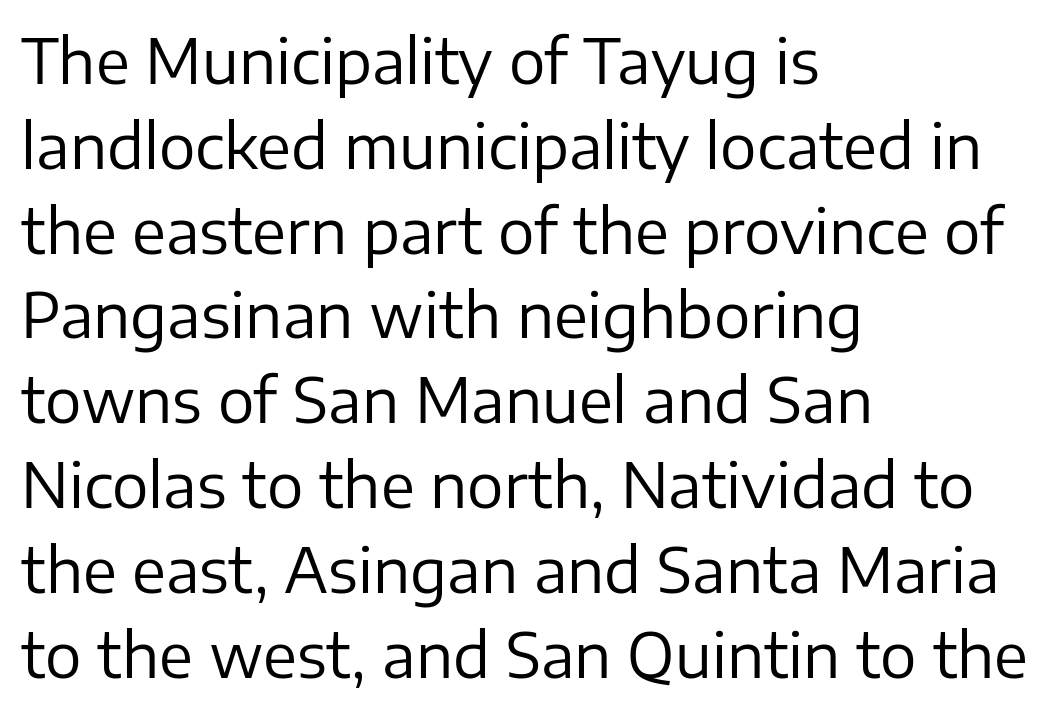
{"serif": "no", "italic": "no", "bold": "no", "weight": "regular", "width": "normal", "stroke_contrast": "low", "x_height": "medium", "monospaced": "no", "underline": "no", "align": "left", "line_spacing": "normal", "line_spacing_ratio": 1.39, "letter_spacing": "normal", "letter_spacing_em": 0.0, "glyph_px": 61}
